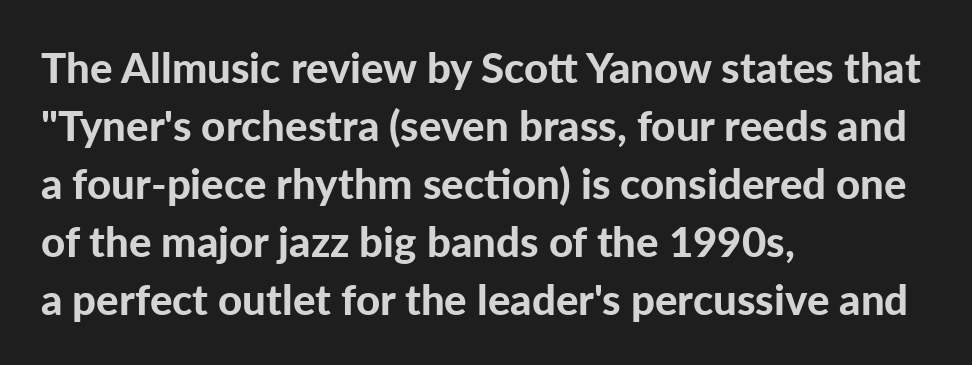
The strip under each line holds only bare page. Is there much room between lines? A standard amount, neither cramped nor airy. The specimen reads as upright at a glance. Caption: standard tracking, unaltered. Compared with a centered layout, this one pins lines to the left instead. The strokes are fattened all the way to bold.
